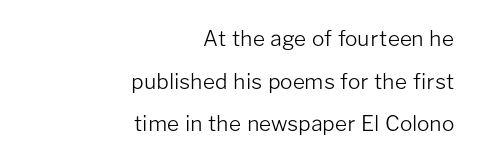
Stroke mass is kept to a normal reading level or below. Right-aligned paragraph, ragged on the left. Words appear dense and cohesive because spacing is normal. A roman cut, with each character standing at attention.
